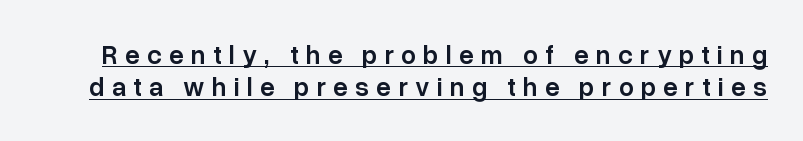
Every word sits above its own underline. A roman cut, with each character standing at attention. These lines have a slow, spaced-out rhythm from letter to letter. I'd describe the lettering as semibold — firm but not a full bold. Evenly set lines give the paragraph a standard silhouette.
